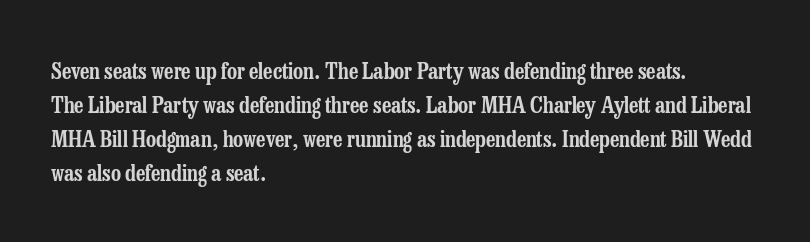
{"italic": "no", "underline": "no", "align": "left", "line_spacing": "normal", "line_spacing_ratio": 1.54, "letter_spacing": "normal", "letter_spacing_em": 0.0, "glyph_px": 22}
